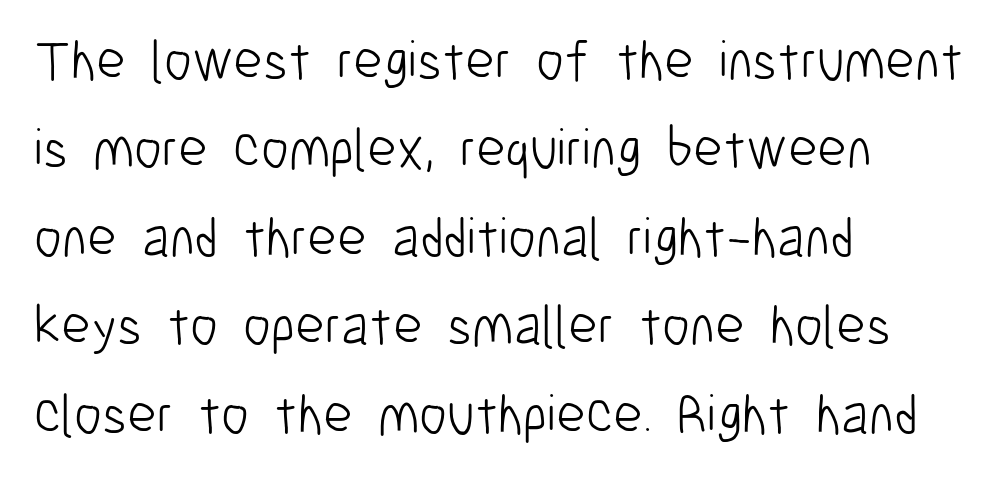
{"serif": "no", "italic": "no", "bold": "no", "weight": "light", "width": "condensed", "stroke_contrast": "low", "x_height": "medium", "monospaced": "no", "underline": "no", "align": "left", "line_spacing": "normal", "line_spacing_ratio": 1.58, "letter_spacing": "normal", "letter_spacing_em": 0.0, "glyph_px": 56}
